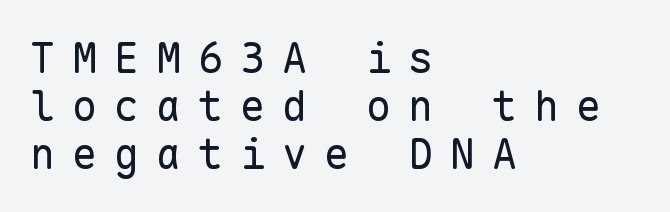
{"serif": "no", "italic": "no", "bold": "no", "weight": "regular", "width": "normal", "stroke_contrast": "low", "x_height": "medium", "monospaced": "yes", "underline": "no", "align": "left", "line_spacing": "tight", "line_spacing_ratio": 1.14, "letter_spacing": "wide", "letter_spacing_em": 0.4, "glyph_px": 42}
